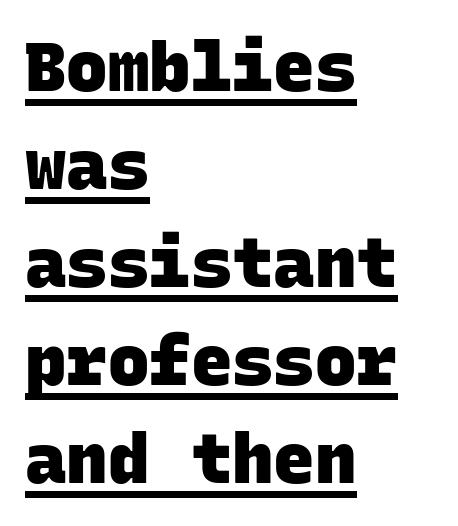
{"serif": "no", "bold": "yes", "weight": "heavy", "width": "normal", "stroke_contrast": "low", "x_height": "large", "monospaced": "yes", "underline": "yes", "align": "left", "line_spacing": "normal", "line_spacing_ratio": 1.42, "letter_spacing": "normal", "letter_spacing_em": 0.0, "glyph_px": 69}
